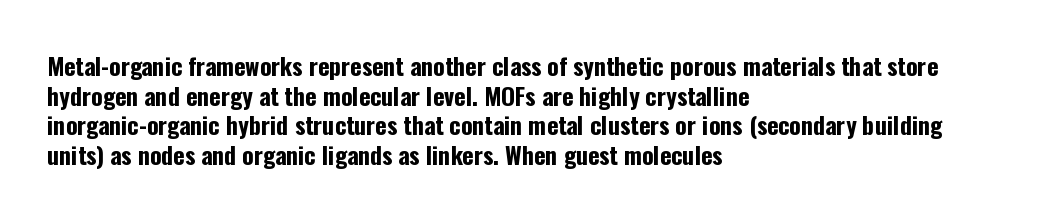
The image shows 24 px bold type, upright; set left-aligned, line spacing 1.23x, normal letter spacing, not underlined.
